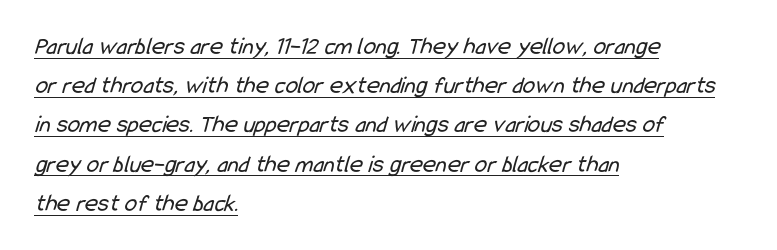
{"bold": "no", "underline": "yes", "align": "left", "line_spacing": "normal", "line_spacing_ratio": 1.57, "letter_spacing": "normal", "letter_spacing_em": 0.0, "glyph_px": 25}
